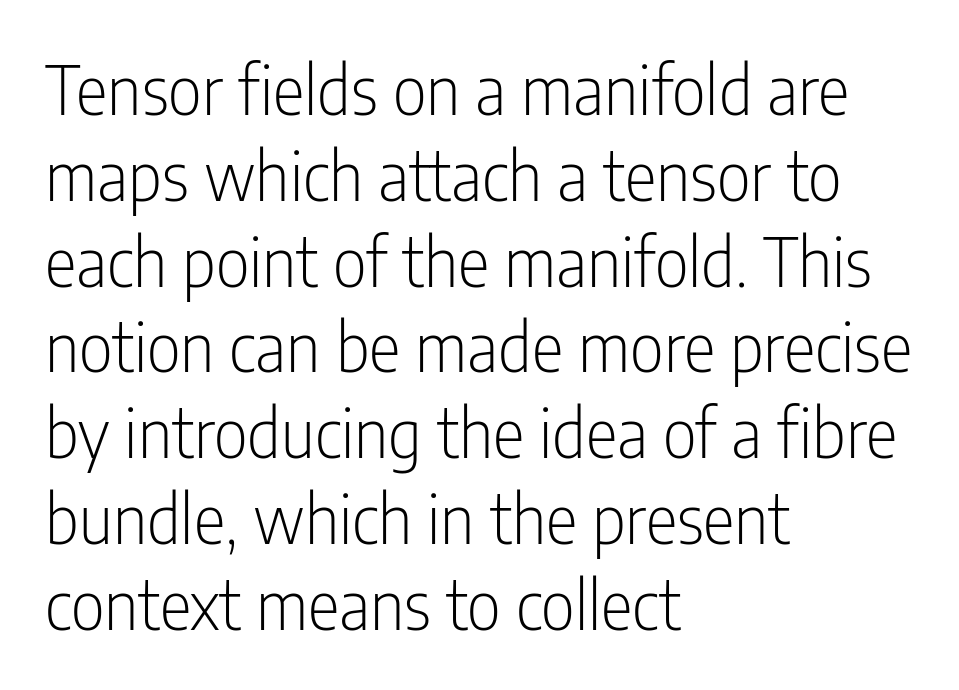
Serif or sans? Sans — the stroke terminals are bare. This sample uses an upright cut, with every glyph sitting square on the baseline. Compared with typical paragraphs, the rows here are spaced about the same. Stem width sits at or under what a default text font uses. A student would call this left alignment; a typographer would say flush left, rag right.
